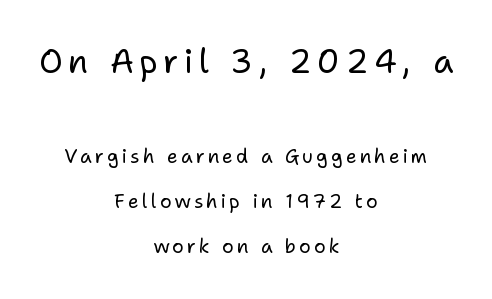
The image shows 33 px regular-weight sans-serif type, upright; set centered, loose line spacing (2.36x), not underlined; the first (top) block is 1.74x larger; low stroke contrast and a medium x-height.
